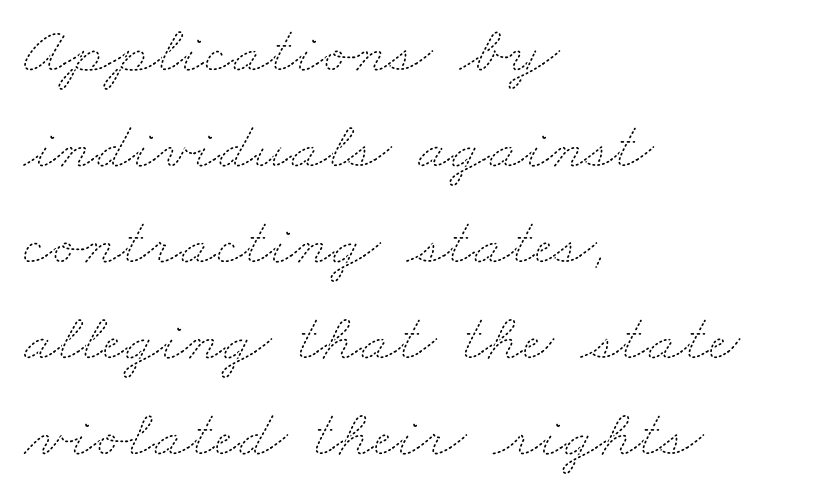
The image shows 68 px thin, wide type; set left-aligned, normal line spacing (1.41x), normal letter spacing, not underlined; medium stroke contrast and a small x-height.
